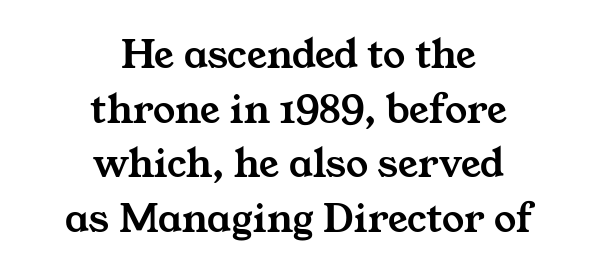
{"serif": "yes", "width": "wide", "stroke_contrast": "medium", "x_height": "medium", "monospaced": "no", "underline": "no", "align": "center", "line_spacing_ratio": 1.24, "letter_spacing": "normal", "letter_spacing_em": 0.0, "glyph_px": 44}
